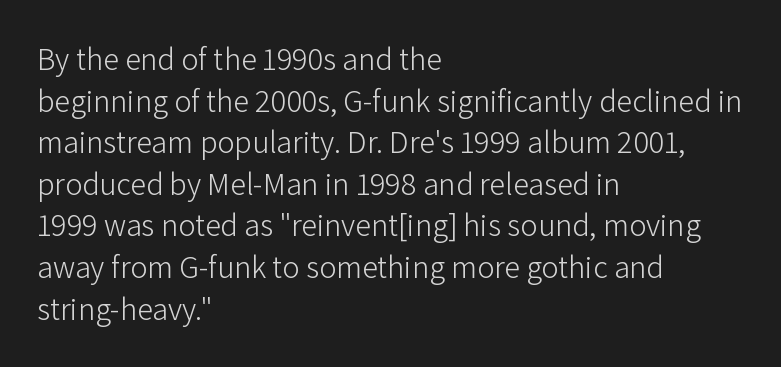
The image shows 32 px light sans-serif type, upright; set left-aligned, normal line spacing (1.3x), normal letter spacing, not underlined; low stroke contrast and a medium x-height.
